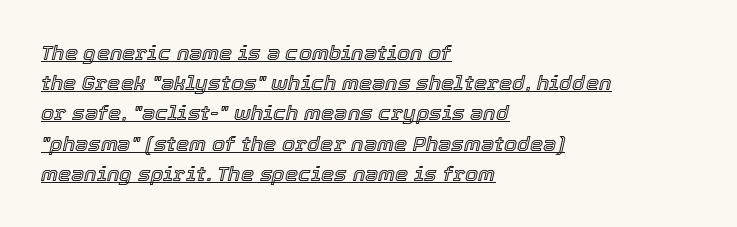
{"italic": "yes", "lean": "right", "slant_degrees": 12, "underline": "yes", "align": "left", "line_spacing": "normal", "line_spacing_ratio": 1.44, "letter_spacing": "normal", "letter_spacing_em": 0.0, "glyph_px": 21}
